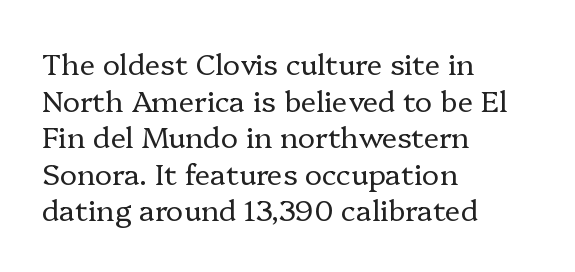
The image shows 29 px regular-weight serif type, upright; set left-aligned, normal line spacing (1.26x), normal letter spacing, not underlined; low stroke contrast and a medium x-height.
